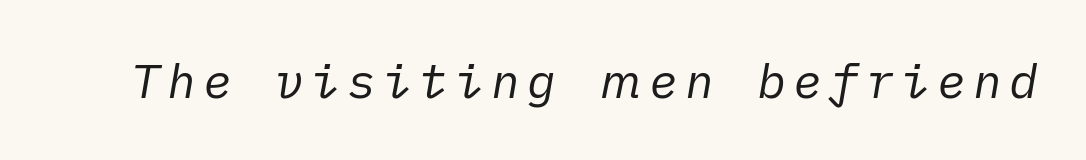
Characters are canted at an angle relative to the baseline's perpendicular. The area under the type is left untouched. Is the stroke heavy? The answer is a plain regular-or-lighter.
